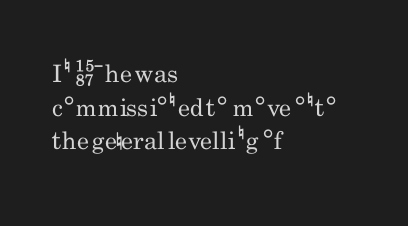
Does the copy run flush right? No — it runs flush left. Does extra space separate the letters? No, they use regular spacing. The letters look calm and open, with moderate or lighter stems. Beneath every word, the page is bare. Normally led — the rows are evenly, conventionally spaced.
